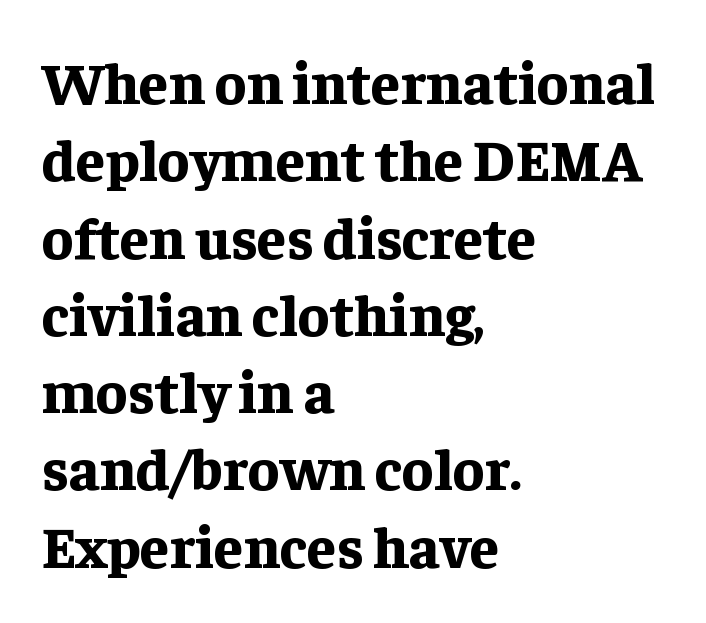
{"serif": "yes", "italic": "no", "bold": "yes", "weight": "bold", "width": "normal", "stroke_contrast": "low", "x_height": "medium", "monospaced": "no", "underline": "no", "align": "left", "line_spacing": "normal", "line_spacing_ratio": 1.31, "letter_spacing": "normal", "letter_spacing_em": 0.0, "glyph_px": 59}
